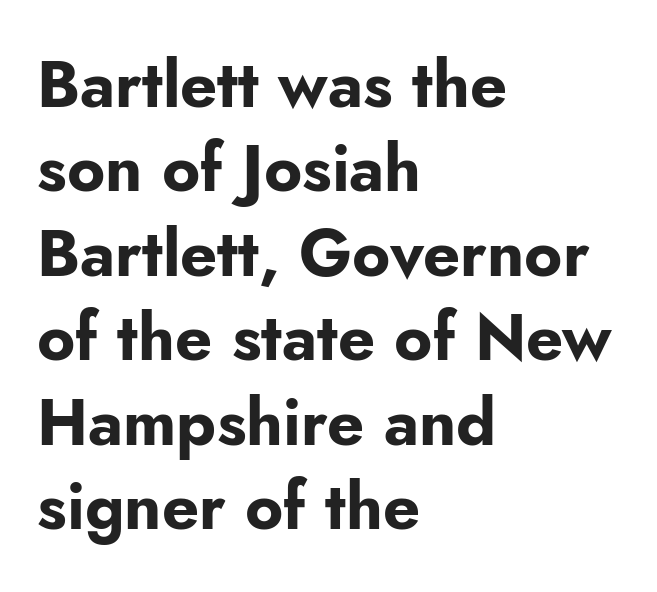
The image shows 65 px bold sans-serif type, upright; set left-aligned, normal line spacing (1.3x), normal letter spacing, not underlined; low stroke contrast and a small x-height.
